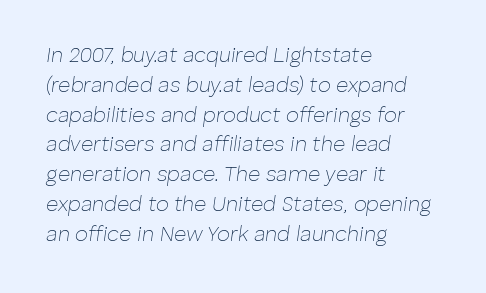
{"italic": "yes", "lean": "right", "slant_degrees": 8, "bold": "no", "underline": "no", "align": "left", "line_spacing": "normal", "line_spacing_ratio": 1.42, "letter_spacing": "normal", "letter_spacing_em": 0.0, "glyph_px": 21}
